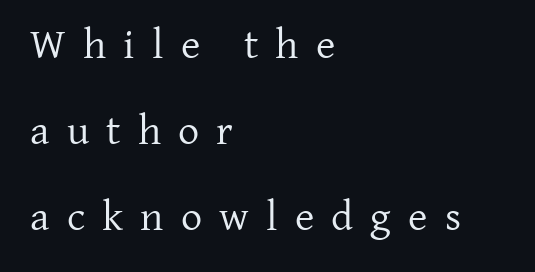
{"serif": "yes", "italic": "no", "bold": "no", "weight": "regular", "width": "normal", "stroke_contrast": "low", "x_height": "medium", "monospaced": "no", "underline": "no", "align": "left", "line_spacing": "loose", "line_spacing_ratio": 2.05, "letter_spacing": "wide", "letter_spacing_em": 0.41, "glyph_px": 42}
